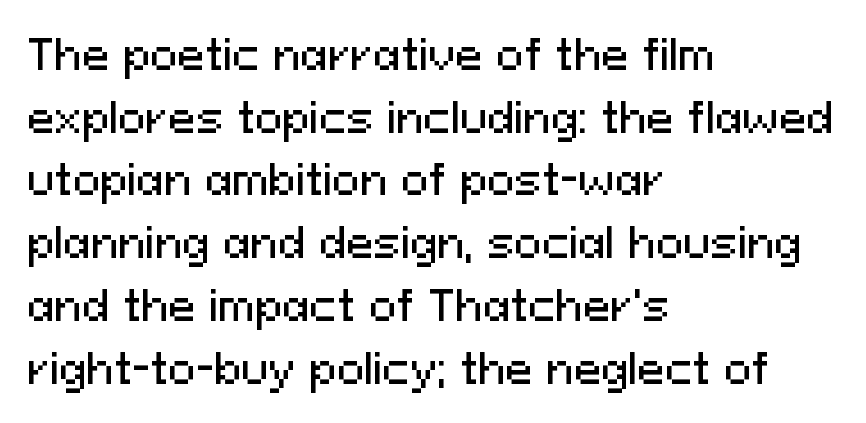
The image shows 41 px sans-serif type, upright; set left-aligned, normal line spacing (1.53x), normal letter spacing, not underlined; medium stroke contrast and a medium x-height.
